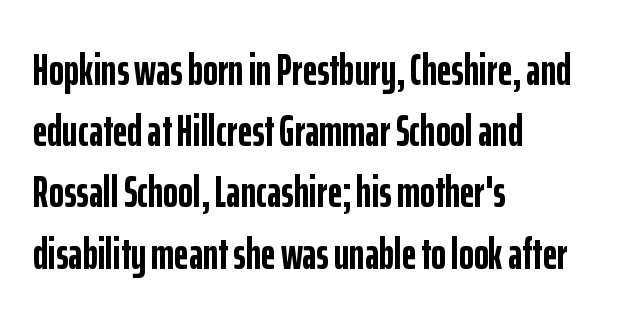
Upright lettering throughout. Weight: bold. The paragraph shown leans on its left margin. No extra tracking has been applied to these lines. Note the varied advance widths — an 'i' is clearly narrower than an 'm'. A typesetter would label this face a sans.
